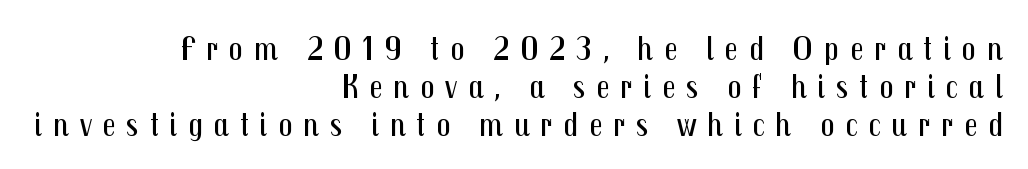
Looks like regular typesetting: each glyph gets only the width it needs. The letters look calm and open, with moderate or lighter stems. The line texture is sparse and dotted thanks to wide tracking. A student would call this right alignment; a typographer would say flush right, rag left. The designer went with a sans here, leaving each stem footless.
